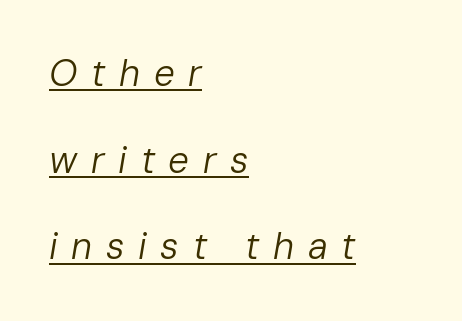
This sample uses an oblique cut, with every glyph tilted off the vertical. The lines are quadded left. The line-height multiplier appears high, well above default. The line texture is sparse and dotted thanks to wide tracking.
